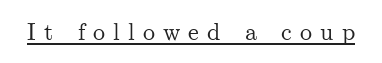
{"italic": "no", "underline": "yes", "letter_spacing": "wide", "letter_spacing_em": 0.34, "glyph_px": 24}
